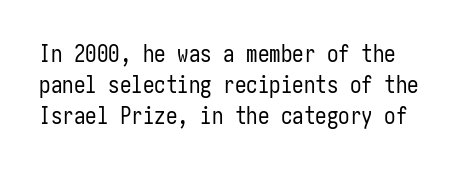
{"italic": "no", "bold": "no", "underline": "no", "line_spacing": "normal", "line_spacing_ratio": 1.34, "letter_spacing": "normal", "letter_spacing_em": 0.0, "glyph_px": 23}
